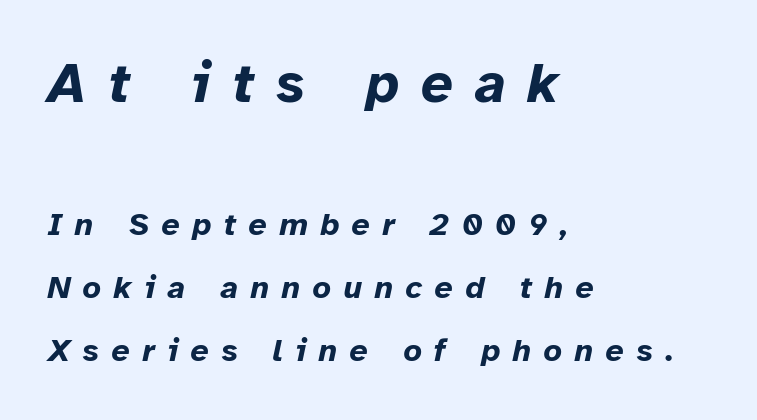
{"italic": "yes", "lean": "right", "slant_degrees": 12, "bold": "yes", "weight": "bold", "width": "normal", "stroke_contrast": "low", "x_height": "medium", "monospaced": "no", "underline": "no", "align": "left", "line_spacing": "loose", "line_spacing_ratio": 1.98, "letter_spacing": "wide", "letter_spacing_em": 0.39, "larger_block": "first", "size_ratio": 1.75, "glyph_px": 56}
